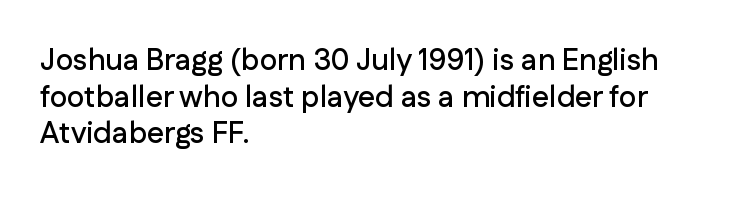
Has an underline been added? It has not. In CSS terms this would be text-align: left. Ascenders rise straight up at ninety degrees. A typesetter would call this proportional, since set widths differ per character.
